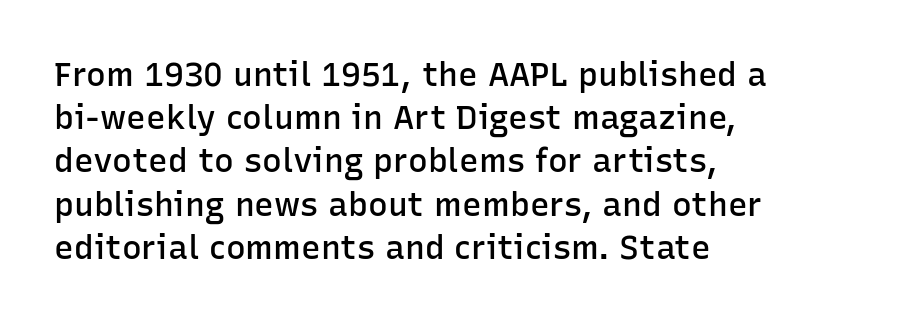
The image shows 33 px semibold sans-serif type, upright; set left-aligned, normal line spacing (1.31x), normal letter spacing, not underlined; low stroke contrast and a medium x-height.
